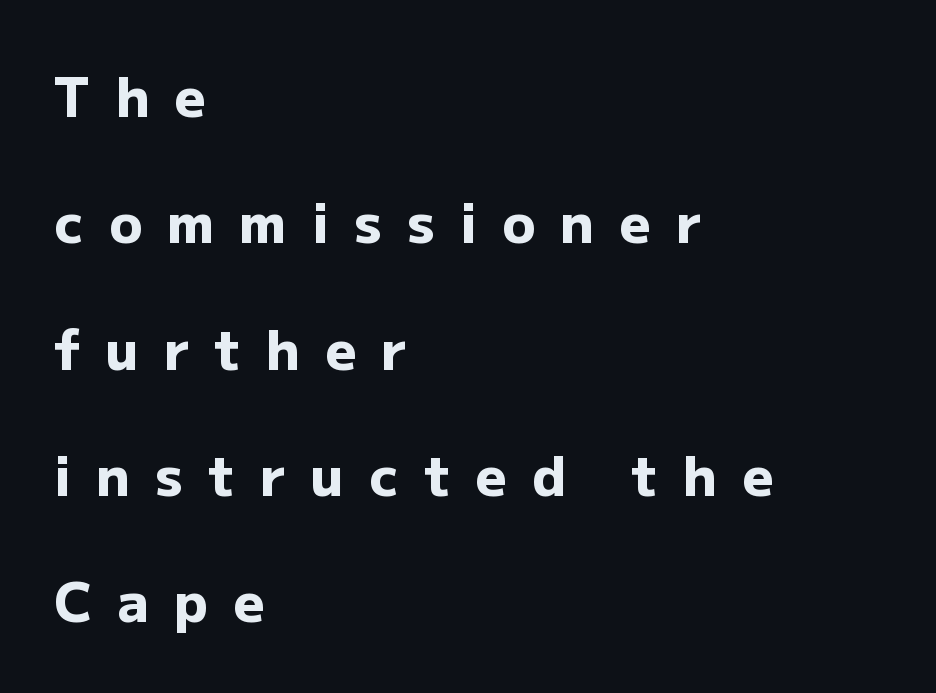
The image shows 54 px heavy sans-serif type, upright; set left-aligned, loose line spacing (2.34x), unusually wide letter spacing (+0.47 em), not underlined; low stroke contrast and a medium x-height.
